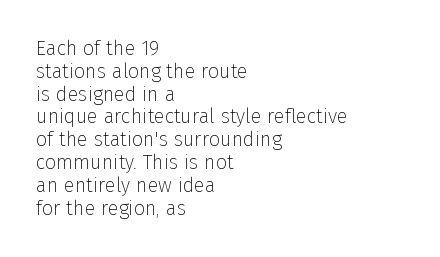
The image shows 20 px text type, upright; set left-aligned, tight line spacing (1.14x), normal letter spacing, not underlined.
